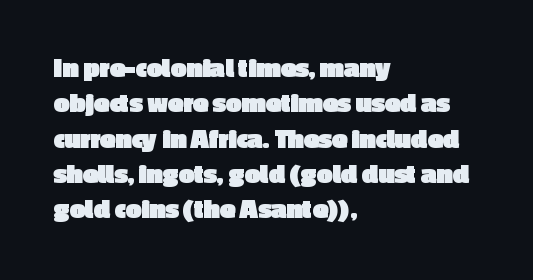
The image shows 28 px heavy sans-serif type, upright; set left-aligned, normal line spacing (1.26x), normal letter spacing, not underlined; a medium x-height.
